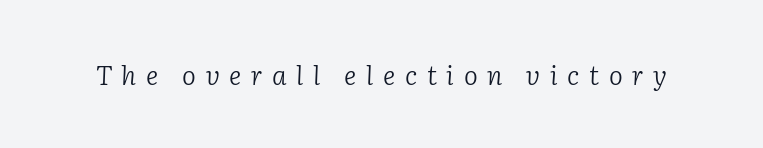
The image shows 26 px text type, italic (leaning right); set unusually wide letter spacing (+0.37 em), not underlined.
